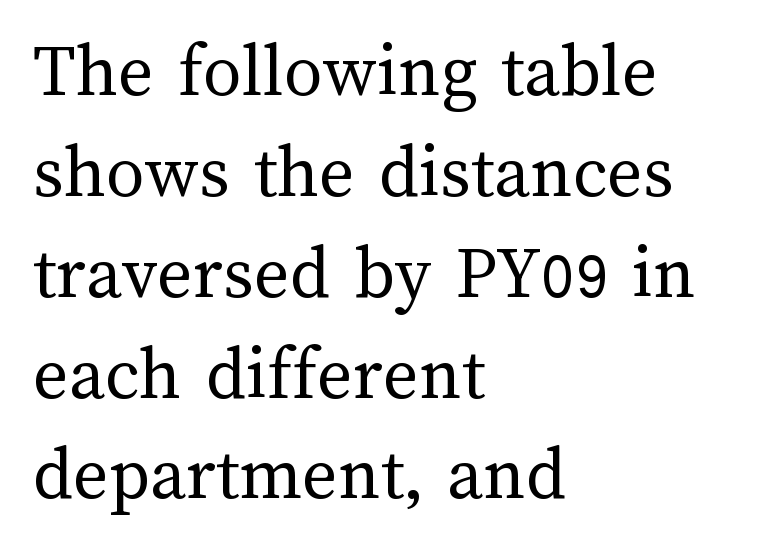
Is this a heavy cut? Hardly; it is regular or lighter. Notice how the passage keeps a crisp vertical edge on the left only. The string is rendered with underlining switched off. Quick note: not italic, upright.
